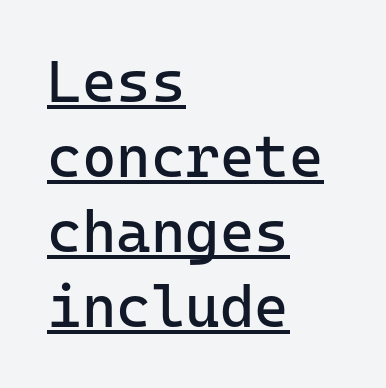
In CSS terms this would be text-align: left. The font is comparable to plain body text, perhaps lighter. There is no visible air inserted between adjacent glyphs. Students, observe the line beneath the letters — that is underlining. The font family rendered here belongs to the sans-serif group.
